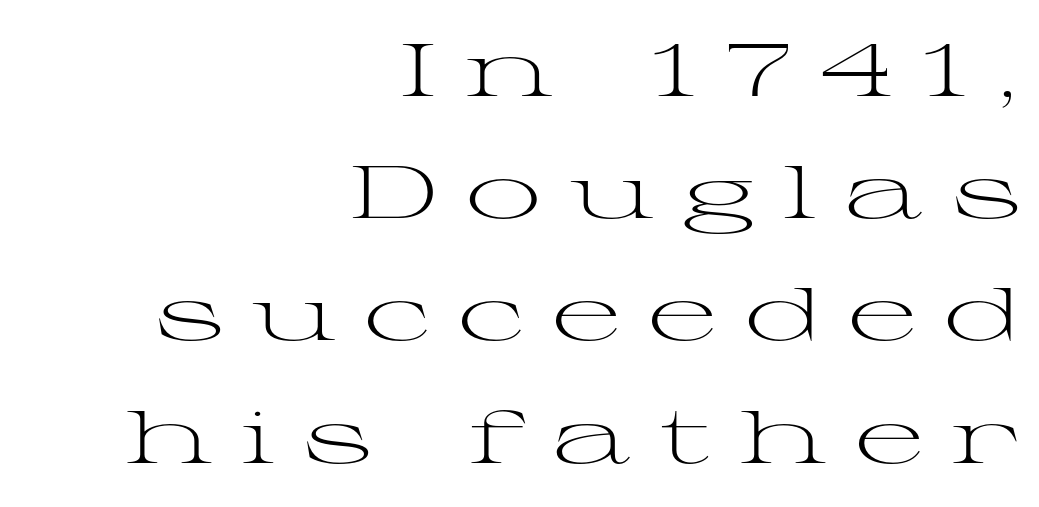
Q: Is the text bold? A: No.
Q: Is the text italic (slanted)? A: No, it is upright.
Q: Is the typeface a serif or a sans-serif typeface? A: Serif.
Q: Is the text underlined? A: No.
Q: How is the paragraph aligned? A: Right-aligned.
Q: Is the spacing between letters normal or unusually wide? A: Unusually wide.
Q: Is the spacing between lines tight, normal or loose? A: Normal.
Q: Width (condensed, normal, or wide)? A: Wide.
Q: Stroke contrast? A: Medium.
Q: x-height? A: Medium.
Q: Monospaced? A: No.
